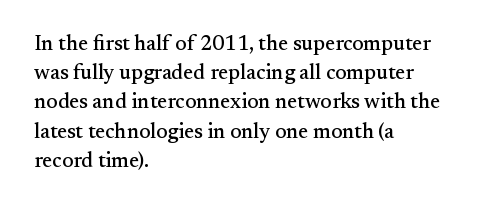
Each word holds together tightly as a unit, with standard inter-letter gaps. Left-aligned paragraph, ragged on the right. The vertical gap from one line to the next is medium. Nope, not italic — everything's standing straight. Check the space under the baseline: it is left empty.
